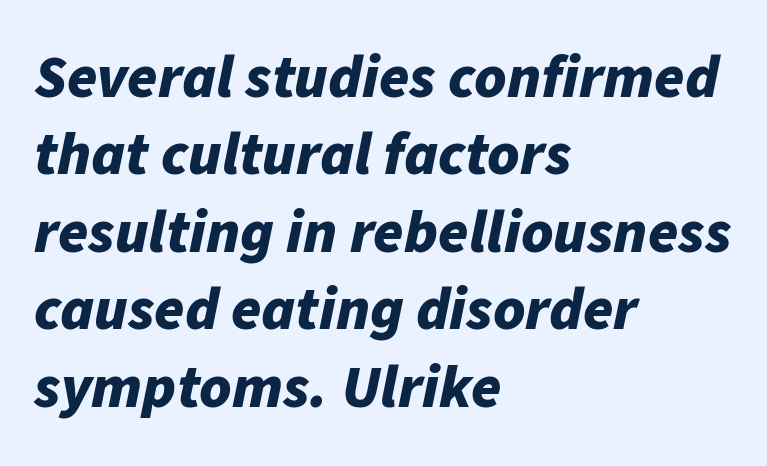
These lines carry a lot of weight — the face is fully bold. Letter spacing: default. Rendered with sloped, italic letterforms. Horizontally, the lines are justified to the leading edge only. If you measured baseline to baseline, you'd find a middling distance.
